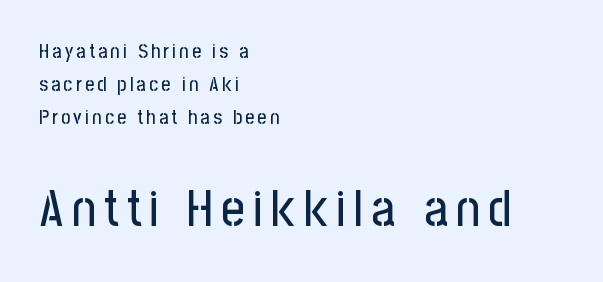
Q: Is the text italic (slanted)? A: No, it is upright.
Q: Is the typeface a serif or a sans-serif typeface? A: Sans-serif.
Q: Is the text underlined? A: No.
Q: How is the paragraph aligned? A: Left-aligned.
Q: Is the spacing between lines tight, normal or loose? A: Normal.
Q: Which block of text is set in a larger size, the first (top) or the second (bottom)? A: The second (bottom) one.
Q: Width (condensed, normal, or wide)? A: Condensed.
Q: Stroke contrast? A: Low.
Q: x-height? A: Medium.
Q: Monospaced? A: No.
